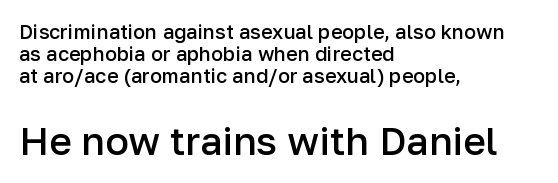
The passage shown is typeset with a sans-serif family. A somewhat darkened texture: the type is semibold rather than bold. Tracking here is standard; glyphs follow each other at the usual distance. Every character sits straight up, as roman type does.
